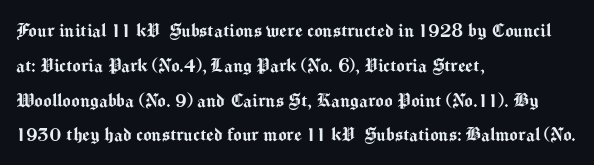
{"italic": "no", "underline": "no", "align": "left", "line_spacing": "normal", "line_spacing_ratio": 1.58, "letter_spacing": "normal", "letter_spacing_em": 0.0, "glyph_px": 22}
